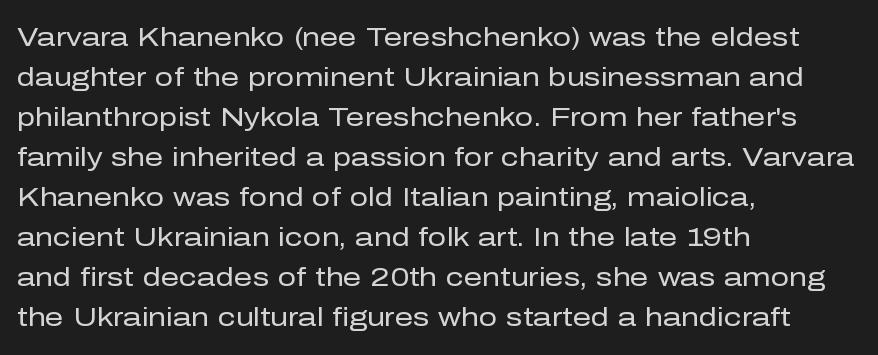
Q: Is the text bold? A: No.
Q: Is the text italic (slanted)? A: No, it is upright.
Q: Is the text underlined? A: No.
Q: How is the paragraph aligned? A: Left-aligned.
Q: Is the spacing between letters normal or unusually wide? A: Normal.
Q: Is the spacing between lines tight, normal or loose? A: Normal.
